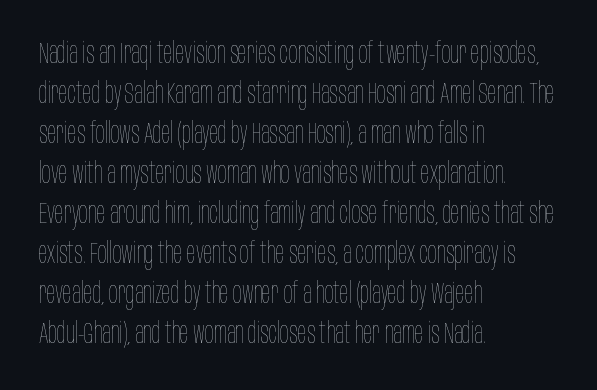
{"italic": "no", "bold": "no", "weight": "thin", "width": "condensed", "stroke_contrast": "low", "x_height": "large", "monospaced": "no", "underline": "no", "align": "left", "line_spacing": "normal", "line_spacing_ratio": 1.38, "letter_spacing": "normal", "letter_spacing_em": 0.0, "glyph_px": 29}
